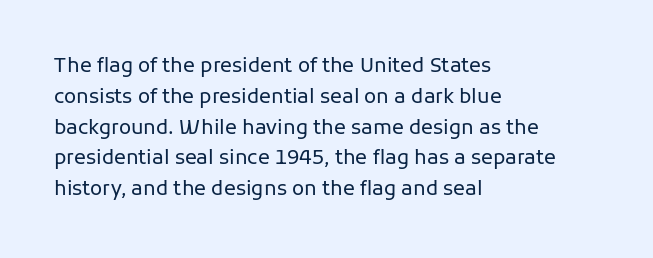
The image shows 20 px text type, upright; set left-aligned, normal line spacing (1.54x), normal letter spacing, not underlined.
